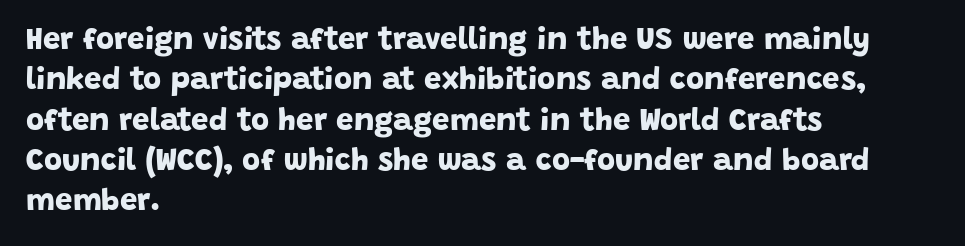
The image shows 31 px bold sans-serif type; set left-aligned, normal line spacing (1.3x), normal letter spacing, not underlined; low stroke contrast and a large x-height.
